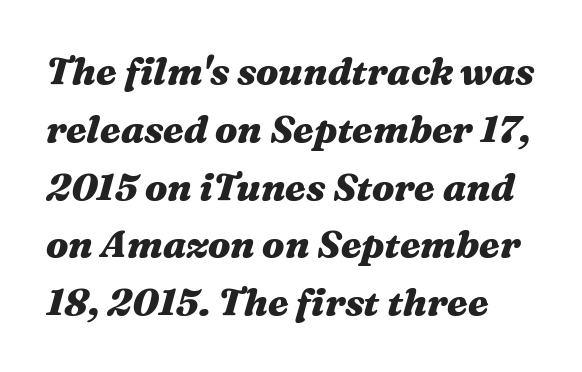
The image shows 38 px heavy, wide type, italic (leaning right); set normal line spacing (1.52x), normal letter spacing, not underlined; medium stroke contrast and a medium x-height.
